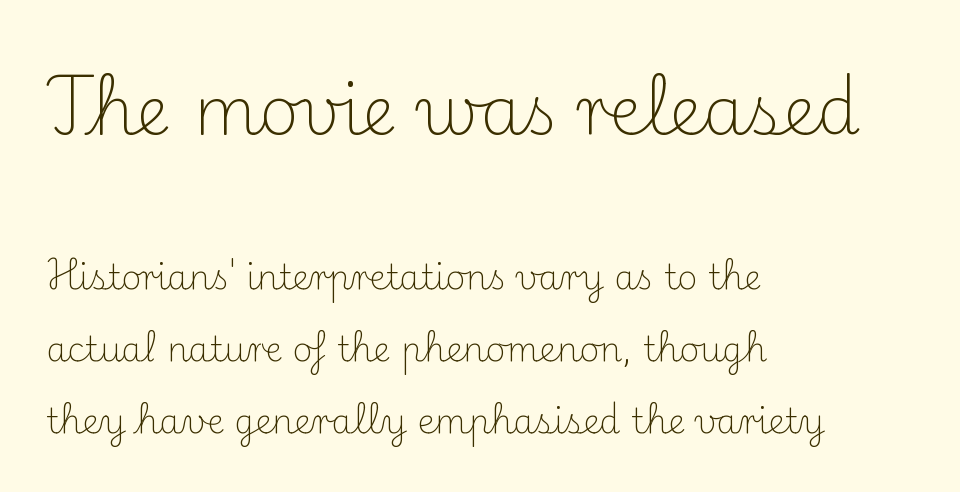
Q: Is the text bold? A: No.
Q: Is the text italic (slanted)? A: No, it is upright.
Q: Is the typeface a serif or a sans-serif typeface? A: Serif.
Q: Is the text underlined? A: No.
Q: How is the paragraph aligned? A: Left-aligned.
Q: Is the spacing between letters normal or unusually wide? A: Normal.
Q: Is the spacing between lines tight, normal or loose? A: Loose.
Q: Which block of text is set in a larger size, the first (top) or the second (bottom)? A: The first (top) one.
Q: Width (condensed, normal, or wide)? A: Normal.
Q: Stroke contrast? A: Medium.
Q: x-height? A: Small.
Q: Monospaced? A: No.
